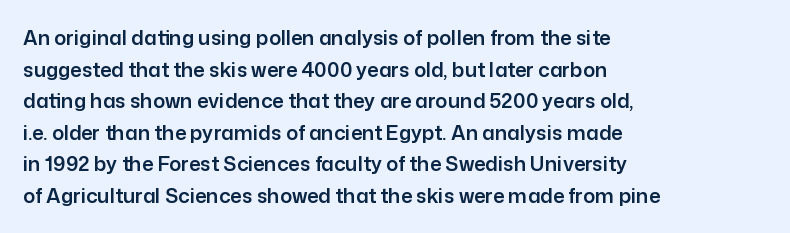
{"italic": "no", "underline": "no", "align": "left", "line_spacing": "normal", "line_spacing_ratio": 1.58, "letter_spacing": "normal", "letter_spacing_em": 0.0, "glyph_px": 20}
